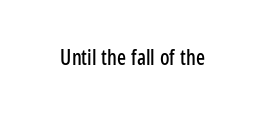
{"italic": "no", "underline": "no", "letter_spacing": "normal", "letter_spacing_em": 0.0, "glyph_px": 21}
